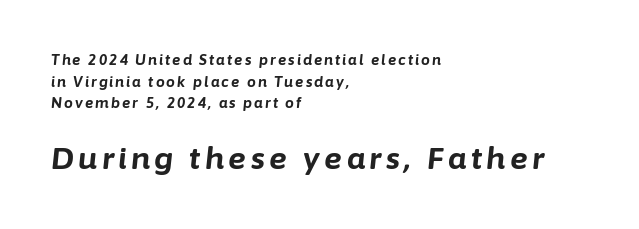
The image shows 30 px bold type, italic (leaning right); set left-aligned, normal line spacing (1.55x), not underlined; the second (bottom) block is 2.14x larger; low stroke contrast and a medium x-height.
